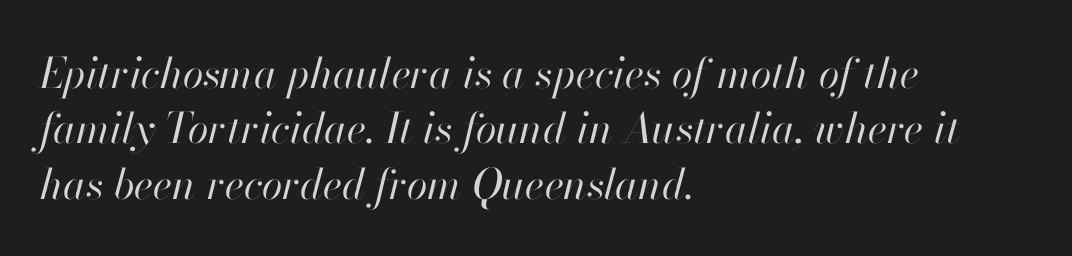
{"italic": "yes", "lean": "right", "slant_degrees": 13, "bold": "no", "weight": "regular", "width": "normal", "stroke_contrast": "high", "x_height": "small", "monospaced": "no", "underline": "no", "align": "left", "line_spacing": "normal", "line_spacing_ratio": 1.32, "letter_spacing": "normal", "letter_spacing_em": 0.0, "glyph_px": 42}
